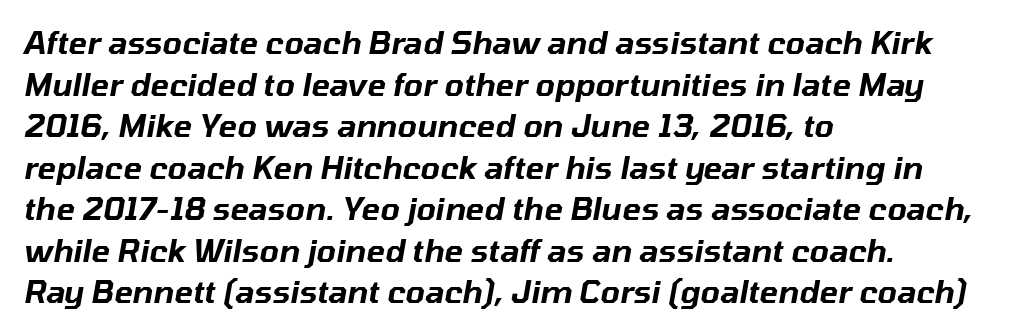
Q: Is the text italic (slanted)? A: Yes, it leans right by about 10 degrees.
Q: Is the text underlined? A: No.
Q: How is the paragraph aligned? A: Left-aligned.
Q: Is the spacing between letters normal or unusually wide? A: Normal.
Q: Is the spacing between lines tight, normal or loose? A: Normal.
Q: Width (condensed, normal, or wide)? A: Normal.
Q: Stroke contrast? A: Low.
Q: x-height? A: Medium.
Q: Monospaced? A: No.
